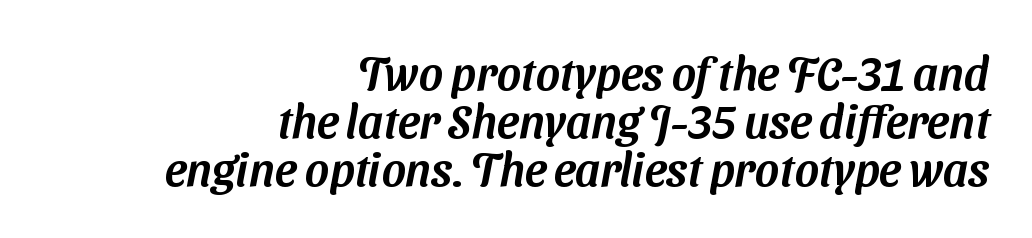
The image shows 46 px sans-serif type; set right-aligned, tight line spacing (1.04x), normal letter spacing, not underlined; medium stroke contrast and a medium x-height.
